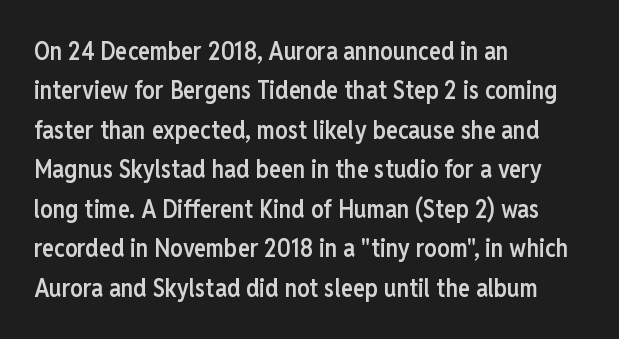
Q: Is the text bold? A: Semi-bold.
Q: Is the text italic (slanted)? A: No, it is upright.
Q: Is the text underlined? A: No.
Q: How is the paragraph aligned? A: Left-aligned.
Q: Is the spacing between letters normal or unusually wide? A: Normal.
Q: Is the spacing between lines tight, normal or loose? A: Normal.
